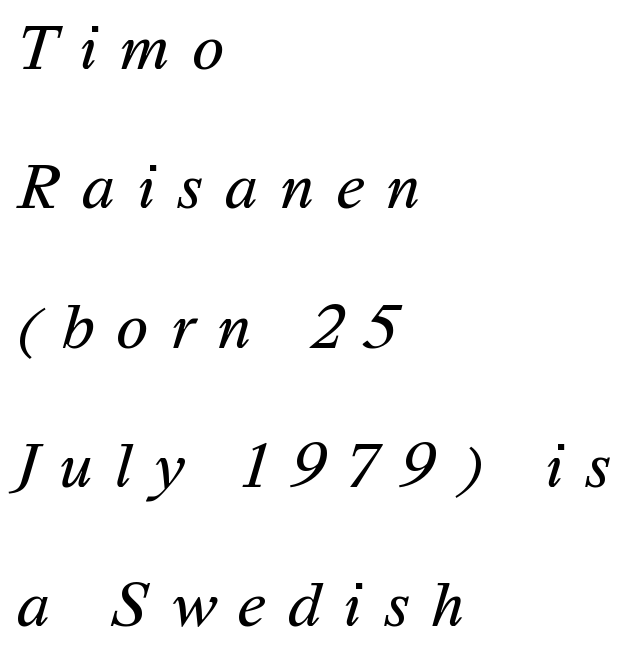
The image shows 66 px regular-weight sans-serif type; set left-aligned, loose line spacing (2.11x), unusually wide letter spacing (+0.34 em), not underlined; medium stroke contrast and a medium x-height.
